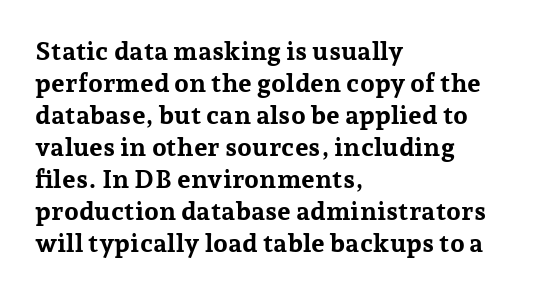
Alignment: flush left. A clean baseline with only descenders dipping below it. Vertical strokes here are truly vertical. Every letter is thick-stroked: bold, no question. A typesetter would call this zero additional tracking.
